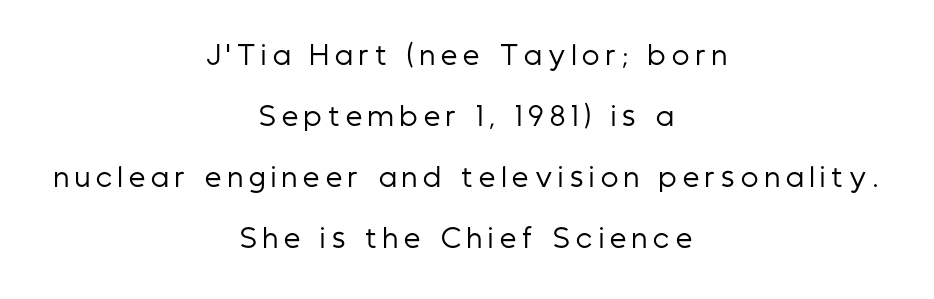
{"italic": "no", "bold": "no", "underline": "no", "align": "center", "line_spacing": "loose", "line_spacing_ratio": 2.35, "letter_spacing": "wide", "letter_spacing_em": 0.24, "glyph_px": 26}
